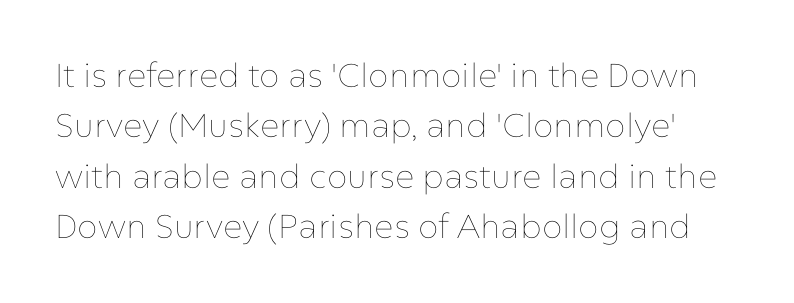
{"italic": "no", "bold": "no", "weight": "thin", "width": "normal", "stroke_contrast": "low", "x_height": "medium", "monospaced": "no", "underline": "no", "line_spacing": "normal", "line_spacing_ratio": 1.53, "letter_spacing": "normal", "letter_spacing_em": 0.0, "glyph_px": 33}
